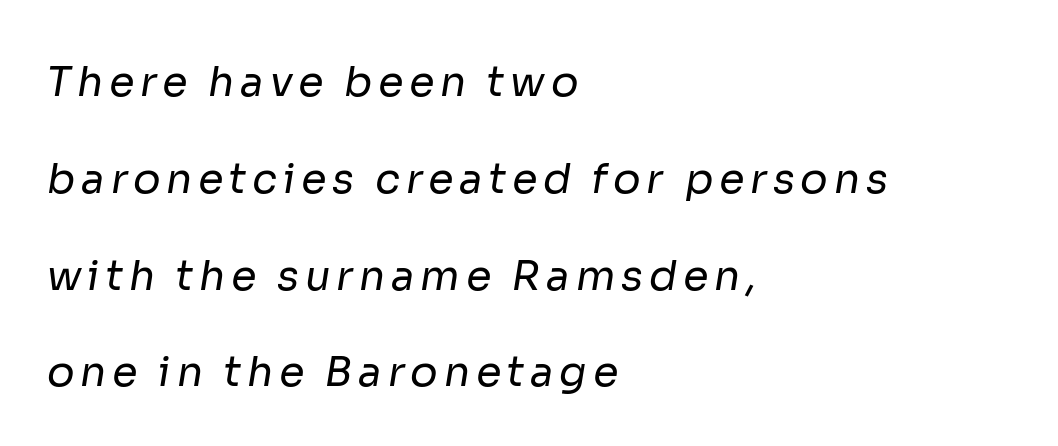
The image shows 41 px regular-weight sans-serif type; set left-aligned, loose line spacing (2.36x), not underlined; low stroke contrast and a medium x-height.
